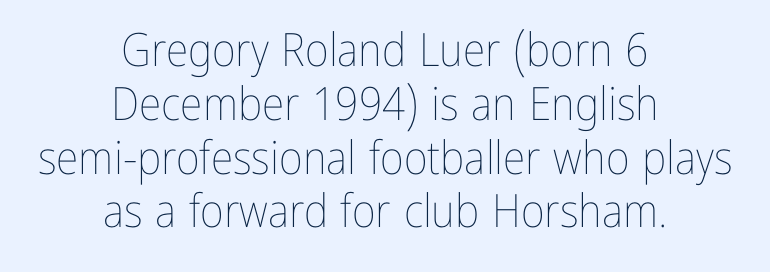
{"italic": "no", "bold": "no", "weight": "thin", "width": "condensed", "stroke_contrast": "low", "x_height": "medium", "monospaced": "no", "underline": "no", "align": "center", "line_spacing_ratio": 1.17, "letter_spacing": "normal", "letter_spacing_em": 0.0, "glyph_px": 46}
